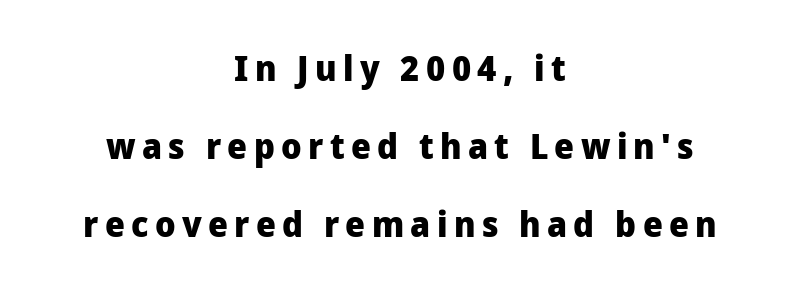
On the weight axis this lands at bold, roughly 700. Line spacing here is loose. The font family rendered here belongs to the sans-serif group. Is this a fixed-width face? No — the glyphs have proportional, varying widths.
